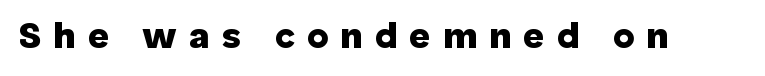
Q: Is the text bold? A: Yes.
Q: Is the text italic (slanted)? A: No, it is upright.
Q: Is the typeface a serif or a sans-serif typeface? A: Sans-serif.
Q: Is the text underlined? A: No.
Q: Is the spacing between letters normal or unusually wide? A: Unusually wide.
Q: Width (condensed, normal, or wide)? A: Normal.
Q: Stroke contrast? A: Low.
Q: x-height? A: Medium.
Q: Monospaced? A: No.
